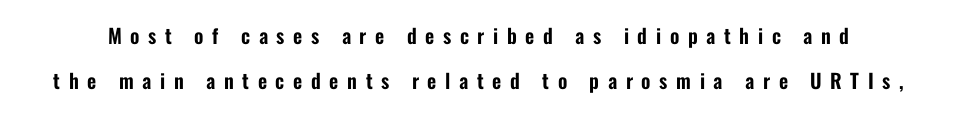
This sample uses an upright cut, with every glyph sitting square on the baseline. Any mark beneath the type? The region is blank. Glyph-to-glyph distance is far greater than everyday printed text. Regarding leading, the lines here are spaced well apart.
